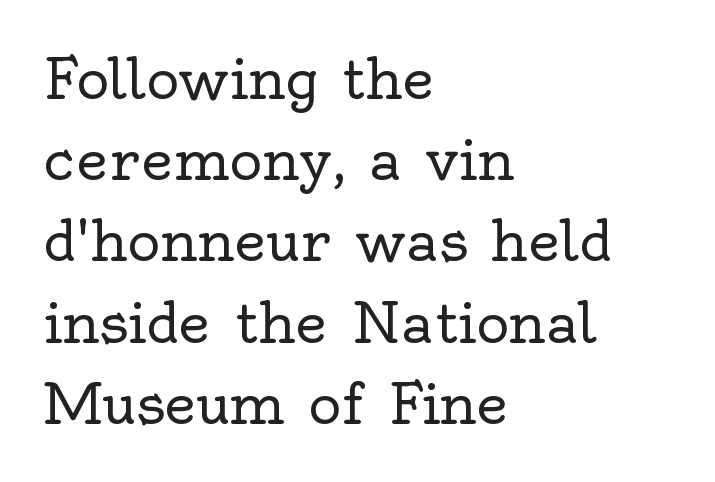
The image shows 56 px regular-weight serif type, upright; set left-aligned, normal line spacing (1.45x), normal letter spacing, not underlined; a small x-height.
